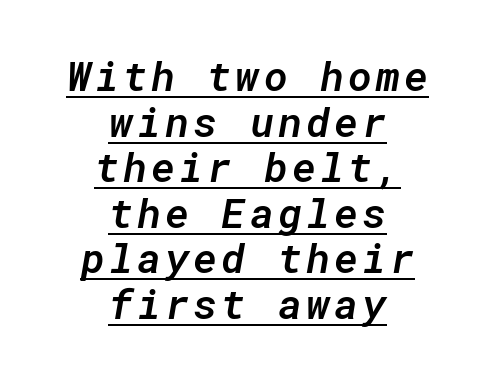
Q: Is the text bold? A: Semi-bold.
Q: Is the text italic (slanted)? A: Yes, it leans right by about 10 degrees.
Q: Is the text underlined? A: Yes.
Q: How is the paragraph aligned? A: Centered.
Q: Is the spacing between lines tight, normal or loose? A: Tight.
Q: Width (condensed, normal, or wide)? A: Normal.
Q: Stroke contrast? A: Low.
Q: x-height? A: Medium.
Q: Monospaced? A: Yes.
